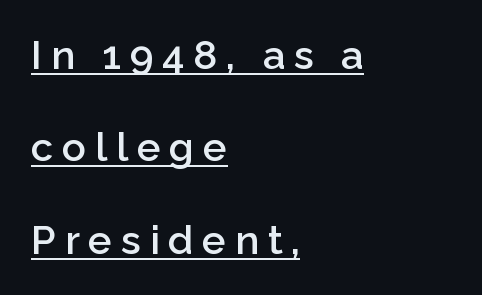
The image shows 40 px semibold sans-serif type, upright; set left-aligned, loose line spacing (2.31x), unusually wide letter spacing (+0.22 em), underlined; low stroke contrast and a medium x-height.
